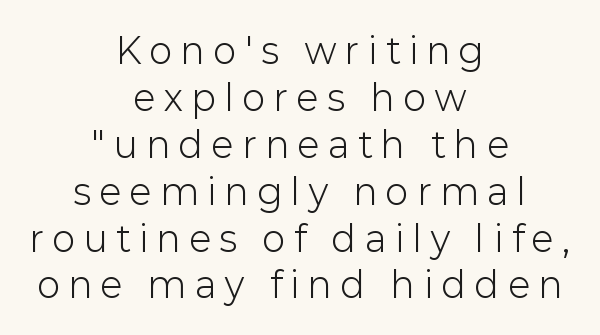
The image shows 35 px light sans-serif type, upright; set centered, normal line spacing (1.34x), unusually wide letter spacing (+0.26 em), not underlined; low stroke contrast and a medium x-height.
